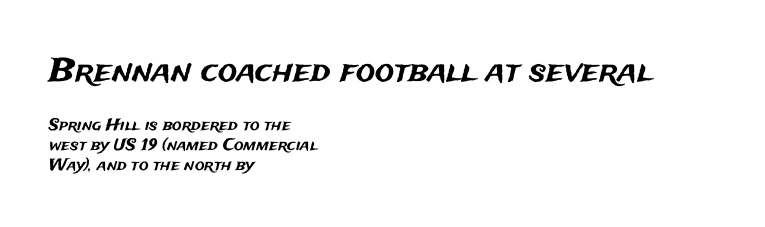
Q: Is the text italic (slanted)? A: Yes.
Q: Is the typeface a serif or a sans-serif typeface? A: Sans-serif.
Q: Is the text underlined? A: No.
Q: How is the paragraph aligned? A: Left-aligned.
Q: Is the spacing between letters normal or unusually wide? A: Normal.
Q: Which block of text is set in a larger size, the first (top) or the second (bottom)? A: The first (top) one.
Q: Width (condensed, normal, or wide)? A: Normal.
Q: Stroke contrast? A: Medium.
Q: x-height? A: Medium.
Q: Monospaced? A: No.
